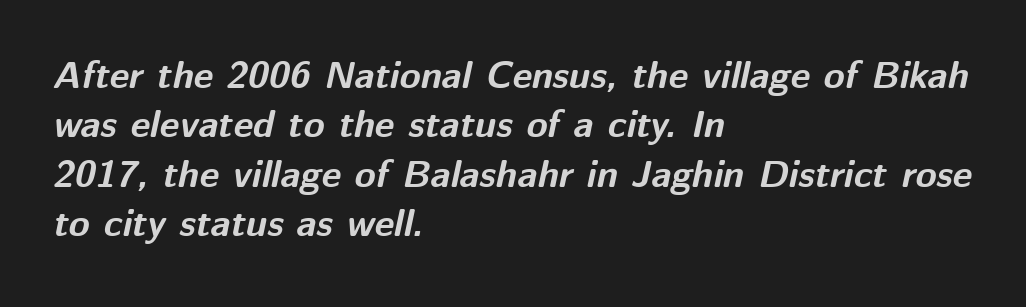
Q: Is the text bold? A: Yes.
Q: Is the text italic (slanted)? A: Yes, it leans right by about 12 degrees.
Q: Is the text underlined? A: No.
Q: How is the paragraph aligned? A: Left-aligned.
Q: Is the spacing between letters normal or unusually wide? A: Normal.
Q: Is the spacing between lines tight, normal or loose? A: Normal.
Q: Width (condensed, normal, or wide)? A: Normal.
Q: Stroke contrast? A: Medium.
Q: x-height? A: Medium.
Q: Monospaced? A: No.
